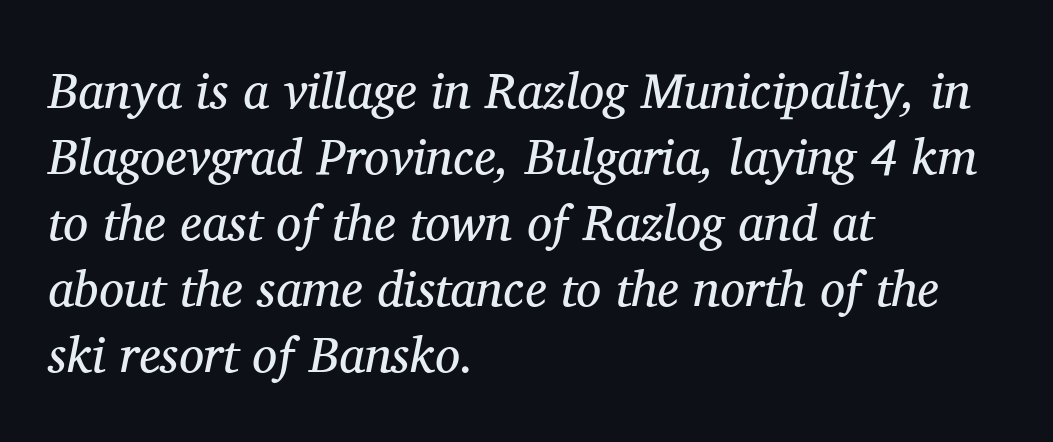
Q: Is the text bold? A: No.
Q: Is the text italic (slanted)? A: Yes, it leans right by about 11 degrees.
Q: Is the typeface a serif or a sans-serif typeface? A: Serif.
Q: Is the text underlined? A: No.
Q: How is the paragraph aligned? A: Left-aligned.
Q: Is the spacing between letters normal or unusually wide? A: Normal.
Q: Is the spacing between lines tight, normal or loose? A: Normal.
Q: Width (condensed, normal, or wide)? A: Normal.
Q: Stroke contrast? A: Medium.
Q: x-height? A: Medium.
Q: Monospaced? A: No.
